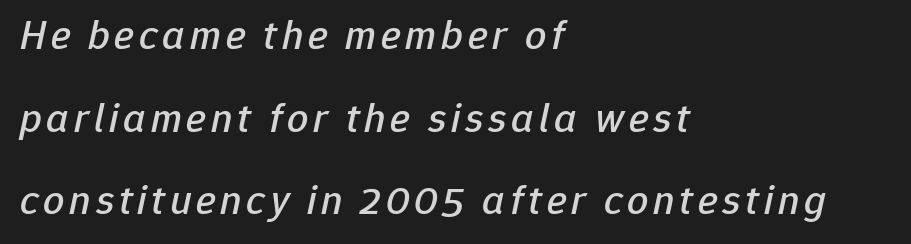
The rendering uses natural spacing where letterforms have individual widths. Check the space under the baseline: it is left empty. It's the slanting kind of type. Widely set lines give the paragraph a tall, airy silhouette.
